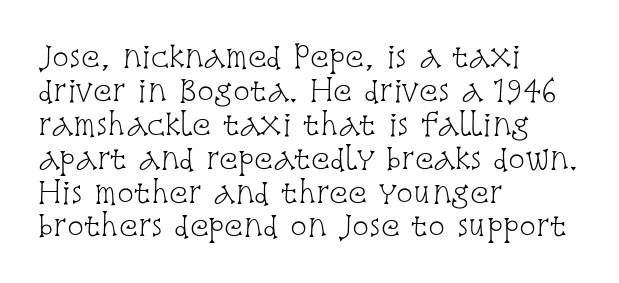
The image shows 28 px light, condensed serif type, upright; set left-aligned, line spacing 1.21x, normal letter spacing, not underlined; low stroke contrast and a large x-height.
